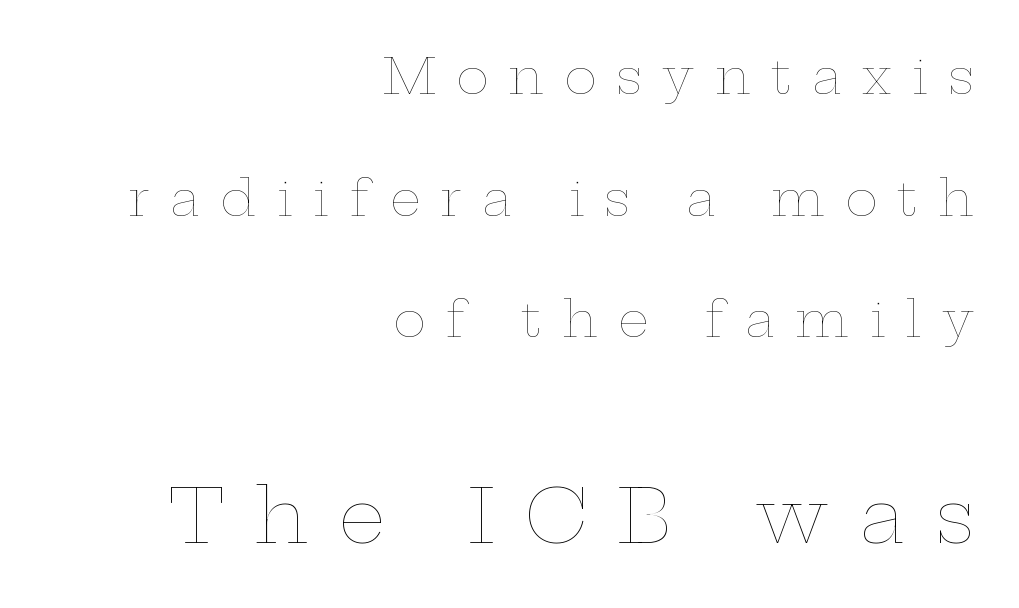
Q: Is the text bold? A: No.
Q: Is the text italic (slanted)? A: No, it is upright.
Q: Is the text underlined? A: No.
Q: How is the paragraph aligned? A: Right-aligned.
Q: Is the spacing between letters normal or unusually wide? A: Unusually wide.
Q: Is the spacing between lines tight, normal or loose? A: Loose.
Q: Which block of text is set in a larger size, the first (top) or the second (bottom)? A: The second (bottom) one.
Q: Width (condensed, normal, or wide)? A: Wide.
Q: Stroke contrast? A: Low.
Q: x-height? A: Medium.
Q: Monospaced? A: No.
